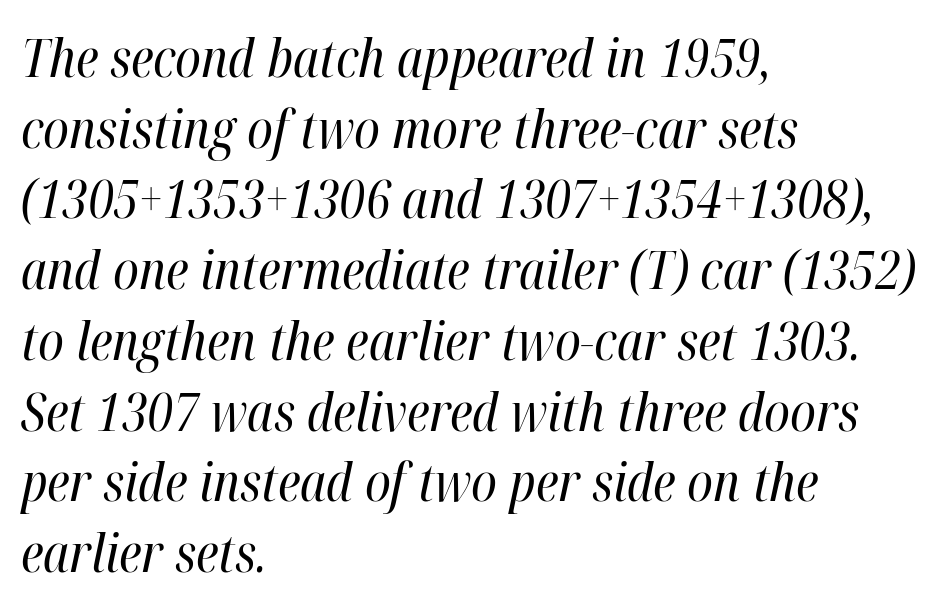
Q: Is the text bold? A: No.
Q: Is the text italic (slanted)? A: Yes, it leans right by about 12 degrees.
Q: Is the text underlined? A: No.
Q: How is the paragraph aligned? A: Left-aligned.
Q: Is the spacing between letters normal or unusually wide? A: Normal.
Q: Is the spacing between lines tight, normal or loose? A: Normal.
Q: Width (condensed, normal, or wide)? A: Condensed.
Q: Stroke contrast? A: High.
Q: x-height? A: Medium.
Q: Monospaced? A: No.
